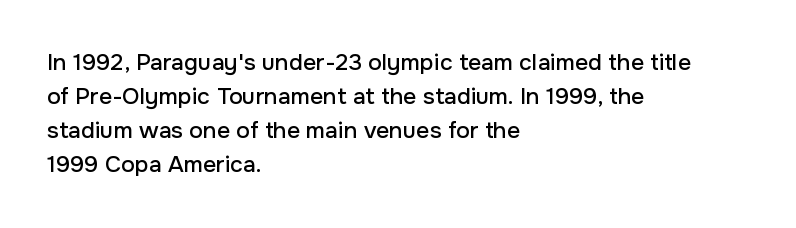
Q: Is the text italic (slanted)? A: No, it is upright.
Q: Is the text underlined? A: No.
Q: How is the paragraph aligned? A: Left-aligned.
Q: Is the spacing between letters normal or unusually wide? A: Normal.
Q: Is the spacing between lines tight, normal or loose? A: Normal.
